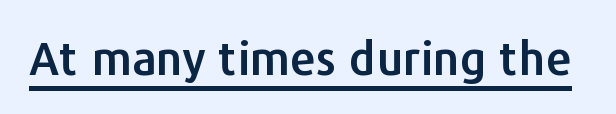
{"serif": "no", "italic": "no", "width": "normal", "stroke_contrast": "low", "x_height": "medium", "monospaced": "no", "underline": "yes", "letter_spacing": "normal", "letter_spacing_em": 0.0, "glyph_px": 46}
